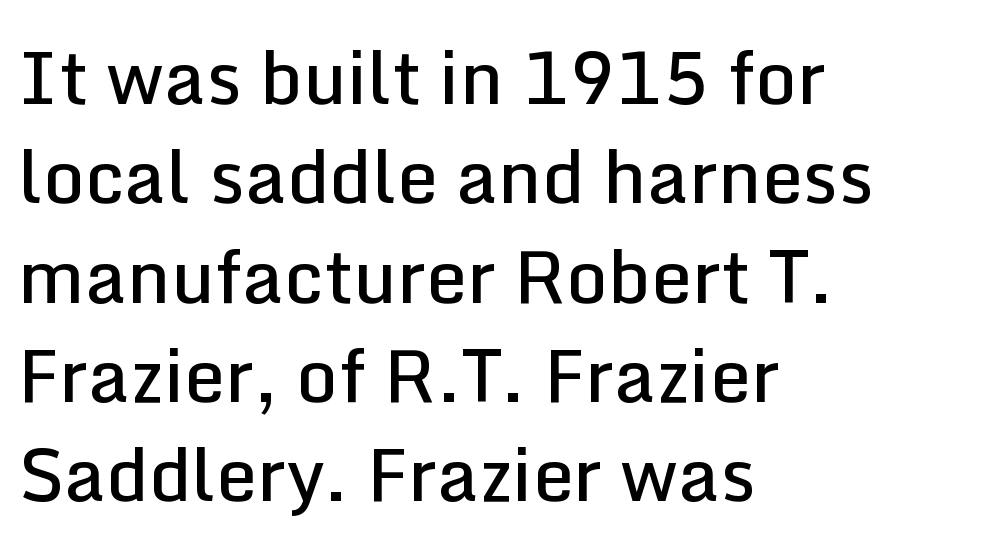
{"serif": "no", "italic": "no", "bold": "semi", "weight": "semibold", "width": "normal", "stroke_contrast": "low", "x_height": "medium", "monospaced": "no", "underline": "no", "align": "left", "line_spacing": "normal", "line_spacing_ratio": 1.36, "letter_spacing": "normal", "letter_spacing_em": 0.0, "glyph_px": 73}
